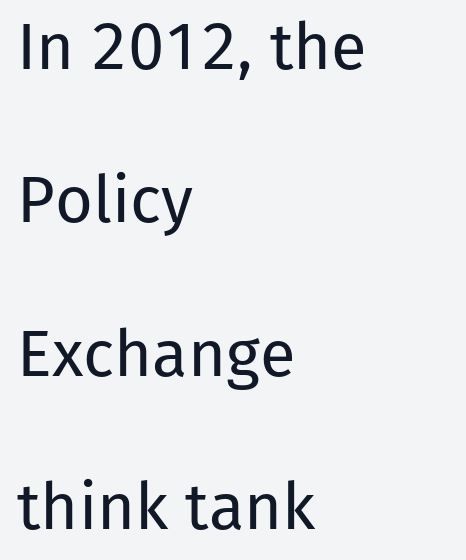
The image shows 65 px regular-weight sans-serif type, upright; set left-aligned, loose line spacing (2.36x), normal letter spacing, not underlined; low stroke contrast and a medium x-height.
